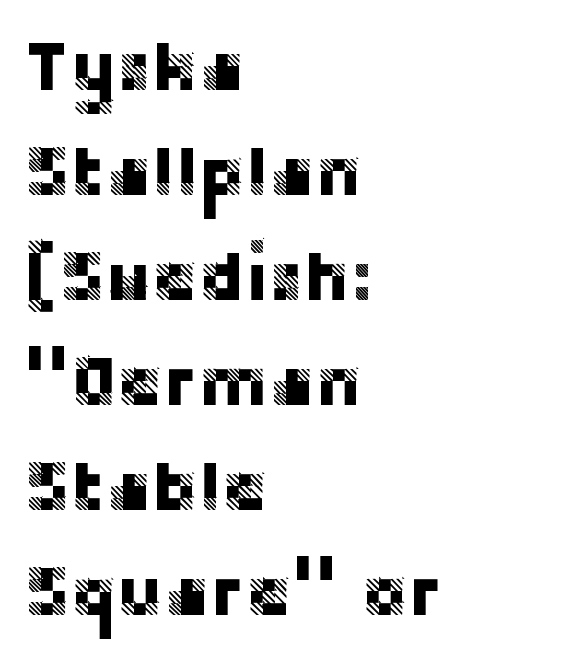
Q: Is the text italic (slanted)? A: No, it is upright.
Q: Is the typeface a serif or a sans-serif typeface? A: Sans-serif.
Q: Is the text underlined? A: No.
Q: How is the paragraph aligned? A: Left-aligned.
Q: Is the spacing between letters normal or unusually wide? A: Normal.
Q: Is the spacing between lines tight, normal or loose? A: Normal.
Q: Width (condensed, normal, or wide)? A: Normal.
Q: Stroke contrast? A: Low.
Q: x-height? A: Large.
Q: Monospaced? A: No.
